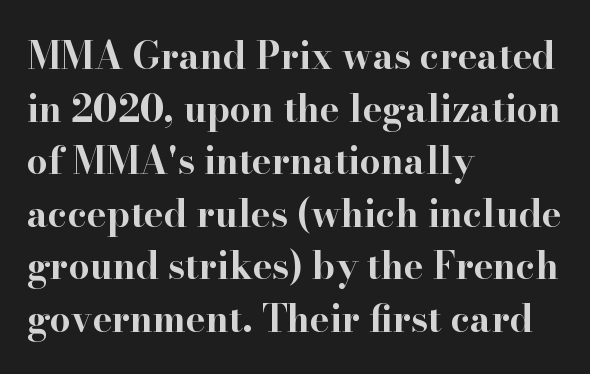
The image shows 37 px bold, wide serif type, upright; set left-aligned, normal line spacing (1.42x), normal letter spacing, not underlined; high stroke contrast and a small x-height.
